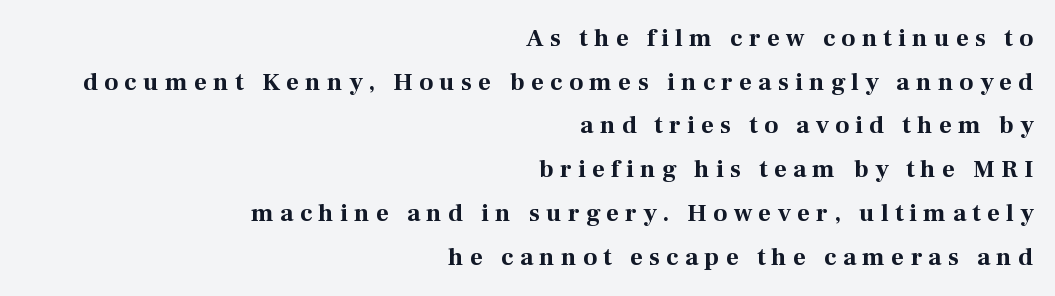
Q: Is the text bold? A: Yes.
Q: Is the text italic (slanted)? A: No, it is upright.
Q: Is the text underlined? A: No.
Q: How is the paragraph aligned? A: Right-aligned.
Q: Is the spacing between letters normal or unusually wide? A: Unusually wide.
